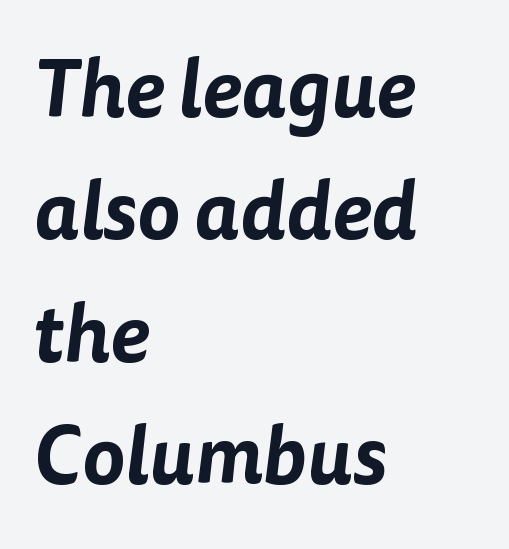
Q: Is the typeface a serif or a sans-serif typeface? A: Sans-serif.
Q: Is the text underlined? A: No.
Q: How is the paragraph aligned? A: Left-aligned.
Q: Is the spacing between letters normal or unusually wide? A: Normal.
Q: Is the spacing between lines tight, normal or loose? A: Normal.
Q: Width (condensed, normal, or wide)? A: Normal.
Q: Stroke contrast? A: Low.
Q: x-height? A: Medium.
Q: Monospaced? A: No.
